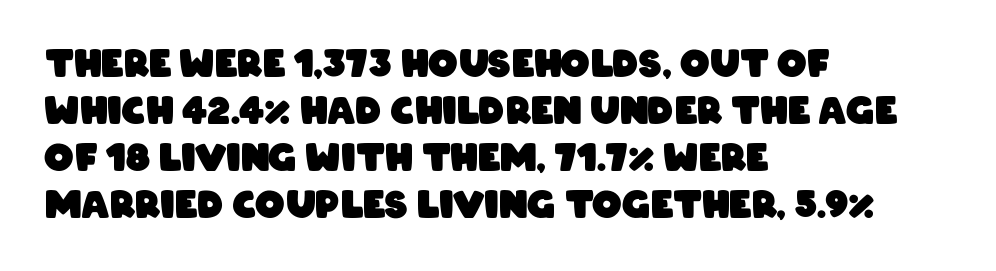
Students, this is bold: see how much ink each stroke carries. Compared with typical body copy, the letter spacing here is the same. The compositor pushed each line to the left boundary. In terms of letterform style, serifs are entirely absent. Spacing verdict: proportional, widths tailored to each character.
